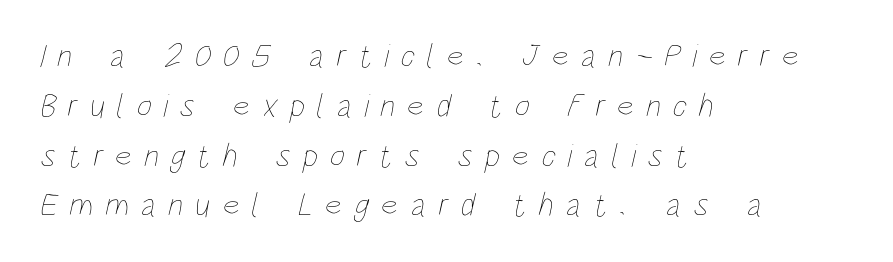
{"bold": "no", "weight": "thin", "width": "condensed", "stroke_contrast": "low", "x_height": "large", "monospaced": "no", "underline": "no", "align": "left", "line_spacing": "normal", "line_spacing_ratio": 1.51, "letter_spacing": "wide", "letter_spacing_em": 0.36, "glyph_px": 33}
